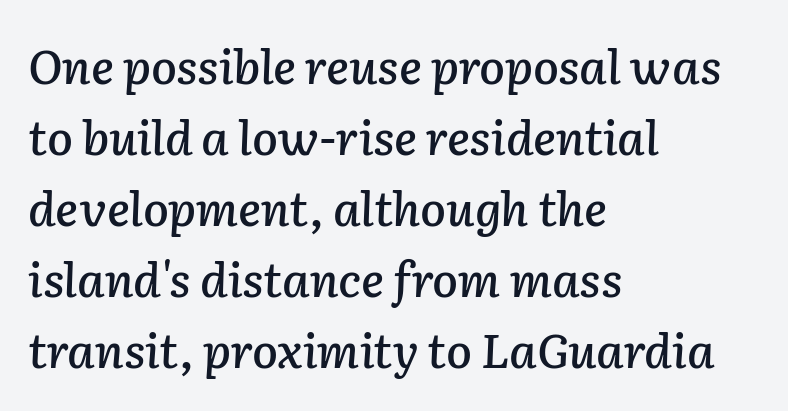
Underline: absent. The glyphs look as if they've been sheared to an angle. A typesetter would call this proportional, since set widths differ per character. There is no visible air inserted between adjacent glyphs.
